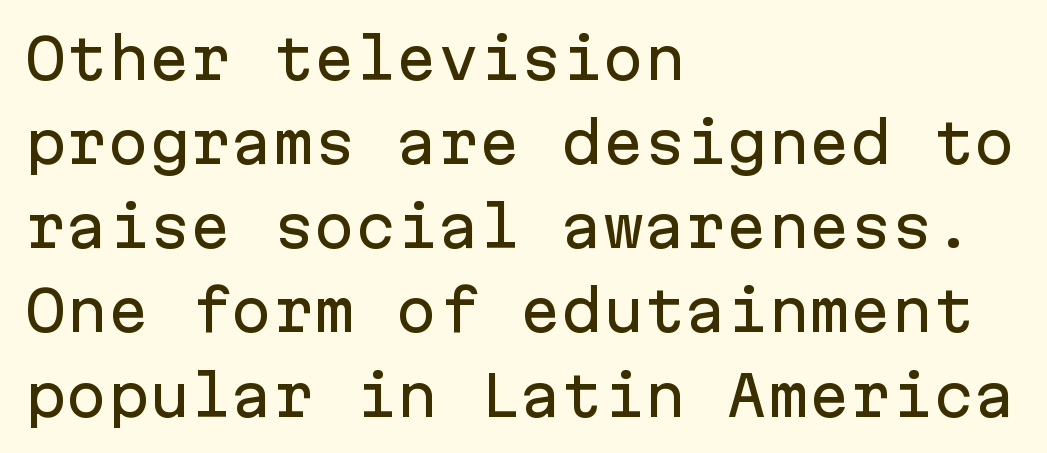
{"serif": "no", "italic": "no", "width": "normal", "stroke_contrast": "low", "x_height": "medium", "monospaced": "yes", "underline": "no", "align": "left", "line_spacing": "normal", "line_spacing_ratio": 1.53, "letter_spacing": "normal", "letter_spacing_em": 0.0, "glyph_px": 55}
